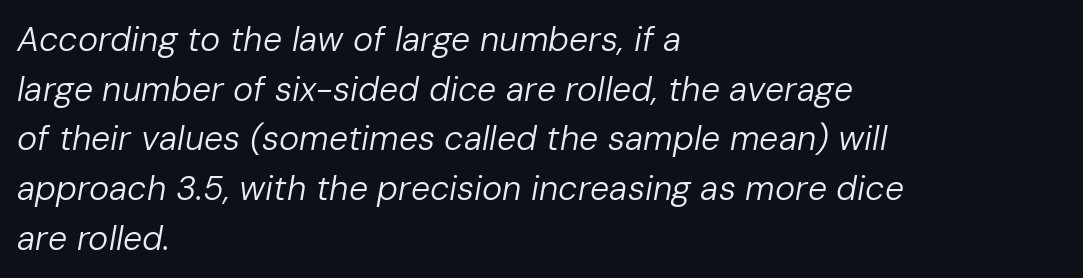
The image shows 34 px regular-weight type, italic (leaning right); set left-aligned, normal line spacing (1.46x), normal letter spacing, not underlined; low stroke contrast and a medium x-height.
